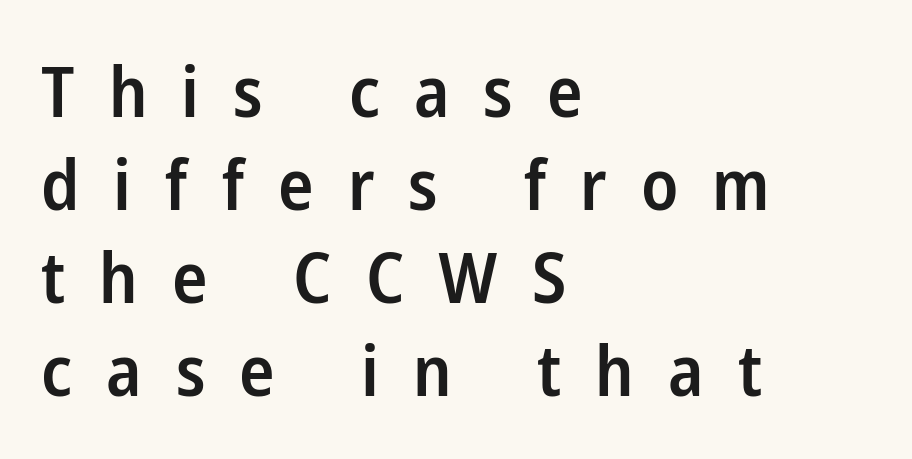
A sans-serif font was chosen for this passage. When letters stand straight like this, we call the style roman or upright. A student would call this left alignment; a typographer would say flush left, rag right. The passage shown is not underscored anywhere. The typesetting leans somewhat heavy: a semibold. Is this a fixed-width face? No — the glyphs have proportional, varying widths.
